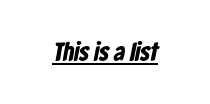
Q: Is the text bold? A: Yes.
Q: Is the text underlined? A: Yes.
Q: Is the spacing between letters normal or unusually wide? A: Normal.
